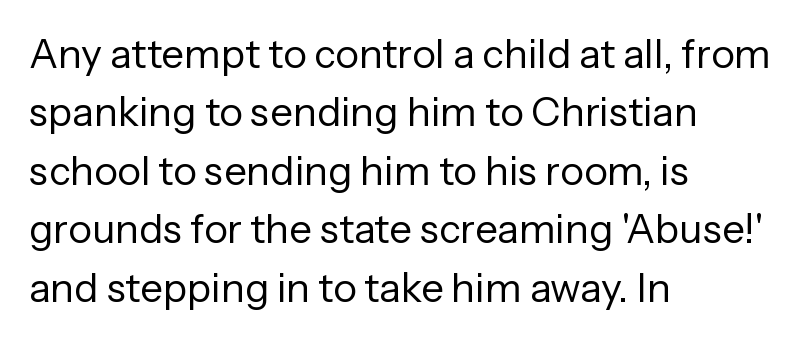
Q: Is the text bold? A: No.
Q: Is the text italic (slanted)? A: No, it is upright.
Q: Is the typeface a serif or a sans-serif typeface? A: Sans-serif.
Q: Is the text underlined? A: No.
Q: How is the paragraph aligned? A: Left-aligned.
Q: Is the spacing between letters normal or unusually wide? A: Normal.
Q: Is the spacing between lines tight, normal or loose? A: Normal.
Q: Width (condensed, normal, or wide)? A: Normal.
Q: Stroke contrast? A: Low.
Q: x-height? A: Medium.
Q: Monospaced? A: No.
